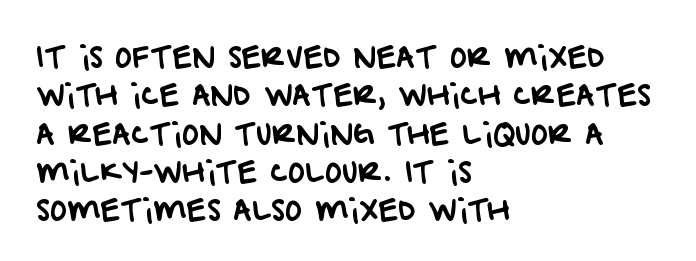
Q: Is the typeface a serif or a sans-serif typeface? A: Sans-serif.
Q: Is the text underlined? A: No.
Q: How is the paragraph aligned? A: Left-aligned.
Q: Is the spacing between letters normal or unusually wide? A: Normal.
Q: Is the spacing between lines tight, normal or loose? A: Normal.
Q: Width (condensed, normal, or wide)? A: Normal.
Q: Stroke contrast? A: Low.
Q: x-height? A: Large.
Q: Monospaced? A: No.
